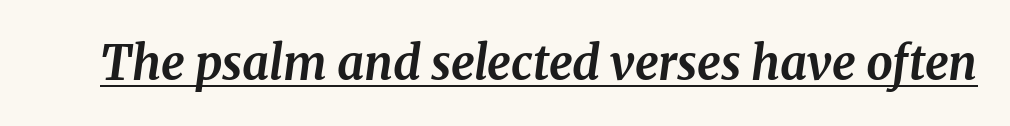
Observe the lean: these are italic letterforms. The face used here appears with an underline applied. Varying glyph widths throughout — classic text-font behaviour. Does the type have serifs? Yes, each stem ends in a small foot. The passage shown is emphatically bold. Tracking value appears to be zero — textbook default spacing.
